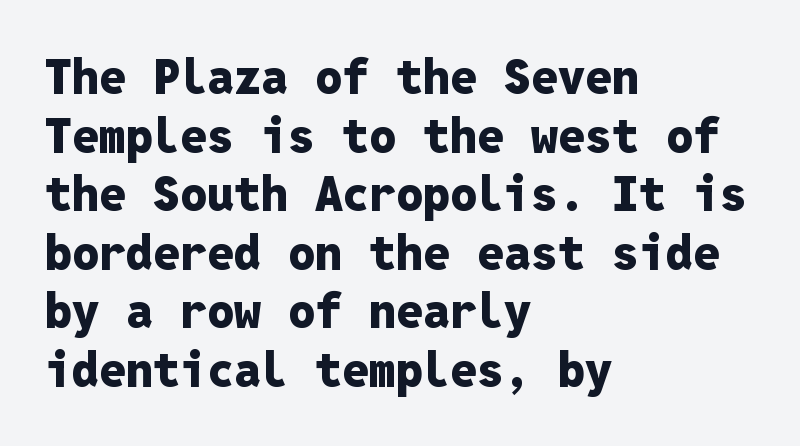
Q: Is the text bold? A: Yes.
Q: Is the text italic (slanted)? A: No, it is upright.
Q: Is the typeface a serif or a sans-serif typeface? A: Sans-serif.
Q: Is the text underlined? A: No.
Q: How is the paragraph aligned? A: Left-aligned.
Q: Is the spacing between letters normal or unusually wide? A: Normal.
Q: Width (condensed, normal, or wide)? A: Normal.
Q: Stroke contrast? A: Low.
Q: x-height? A: Medium.
Q: Monospaced? A: Yes.
